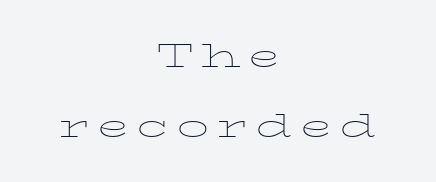
Q: Is the text bold? A: No.
Q: Is the text italic (slanted)? A: No, it is upright.
Q: Is the typeface a serif or a sans-serif typeface? A: Serif.
Q: Is the text underlined? A: No.
Q: How is the paragraph aligned? A: Centered.
Q: Is the spacing between letters normal or unusually wide? A: Unusually wide.
Q: Is the spacing between lines tight, normal or loose? A: Loose.
Q: Width (condensed, normal, or wide)? A: Wide.
Q: Stroke contrast? A: Low.
Q: x-height? A: Medium.
Q: Monospaced? A: No.
